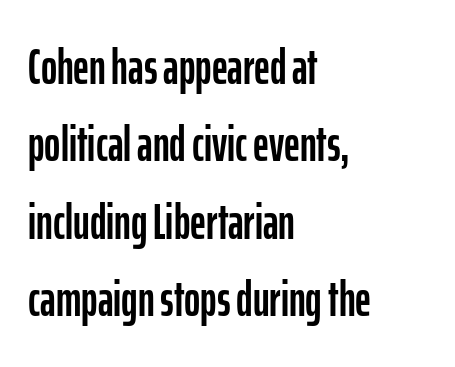
{"serif": "no", "italic": "no", "width": "condensed", "stroke_contrast": "low", "x_height": "medium", "monospaced": "no", "underline": "no", "align": "left", "line_spacing": "normal", "line_spacing_ratio": 1.58, "letter_spacing": "normal", "letter_spacing_em": 0.0, "glyph_px": 49}
